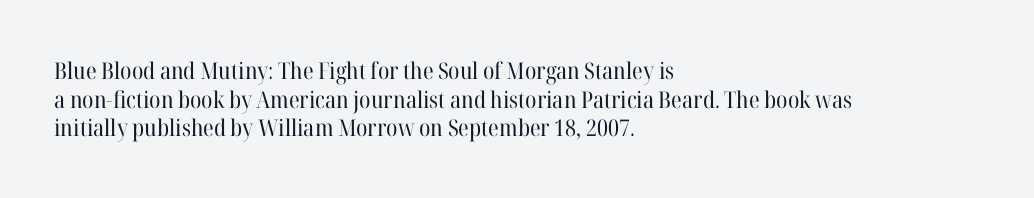
The lines sit at an ordinary, default distance from one another. The text block is weighted toward the left margin, trailing off unevenly rightward. Tracking value appears to be zero — textbook default spacing. Has an underline been added? It has not. Stroke mass is kept to a normal reading level or below.
